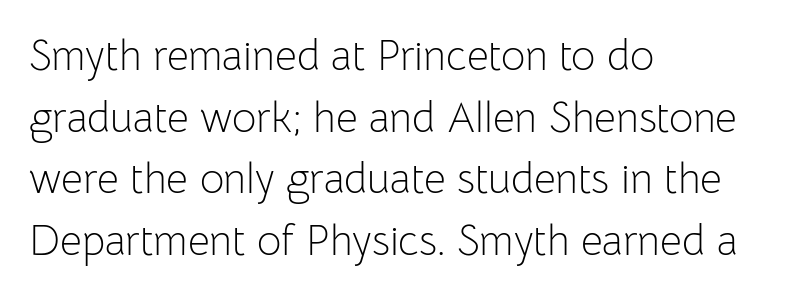
The image shows 42 px light sans-serif type, upright; set left-aligned, normal line spacing (1.47x), normal letter spacing, not underlined; low stroke contrast and a medium x-height.
